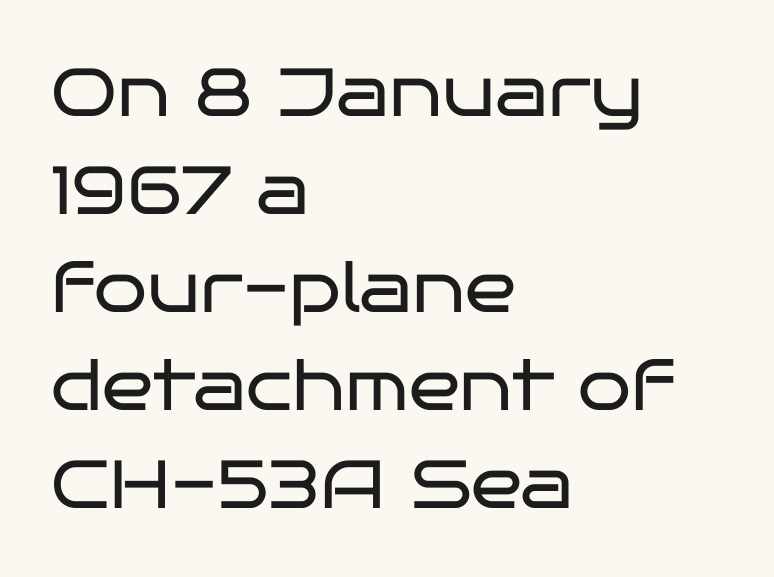
The image shows 68 px regular-weight, wide sans-serif type, upright; set left-aligned, normal line spacing (1.44x), normal letter spacing, not underlined; low stroke contrast and a large x-height.
